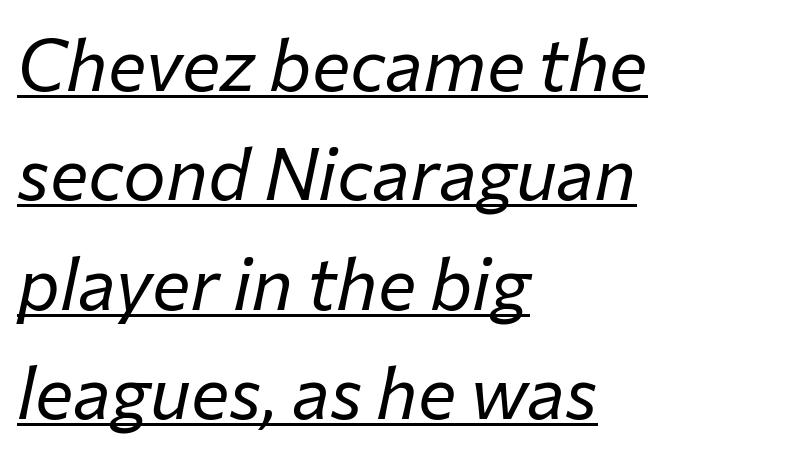
Q: Is the text bold? A: No.
Q: Is the text italic (slanted)? A: Yes, it leans right by about 12 degrees.
Q: Is the text underlined? A: Yes.
Q: How is the paragraph aligned? A: Left-aligned.
Q: Is the spacing between letters normal or unusually wide? A: Normal.
Q: Is the spacing between lines tight, normal or loose? A: Normal.
Q: Width (condensed, normal, or wide)? A: Normal.
Q: Stroke contrast? A: Low.
Q: x-height? A: Medium.
Q: Monospaced? A: No.
